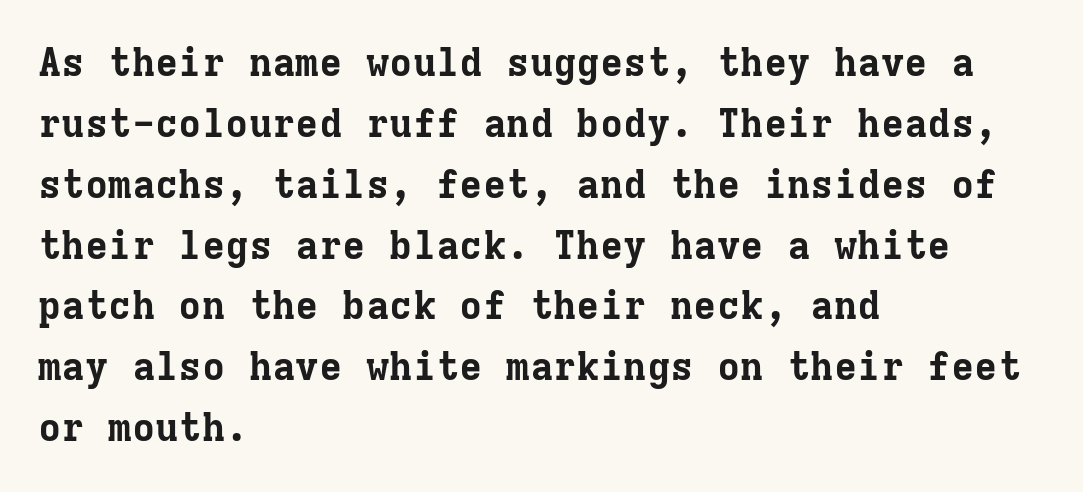
You could call the tracking neutral — neither tight nor loose. A typesetter would mark this as roman, not italic. Which margin do the lines hug? The left one — the right edge is uneven. You'd pick this weight for a headline — it's a proper bold.
